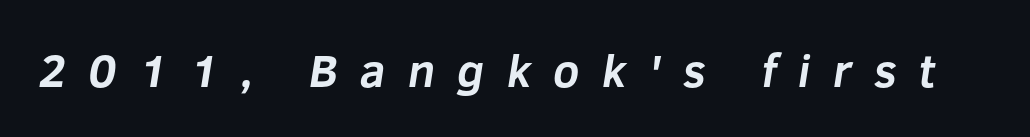
{"serif": "no", "bold": "yes", "weight": "bold", "width": "normal", "stroke_contrast": "low", "x_height": "medium", "monospaced": "no", "underline": "no", "letter_spacing": "wide", "letter_spacing_em": 0.48, "glyph_px": 46}
